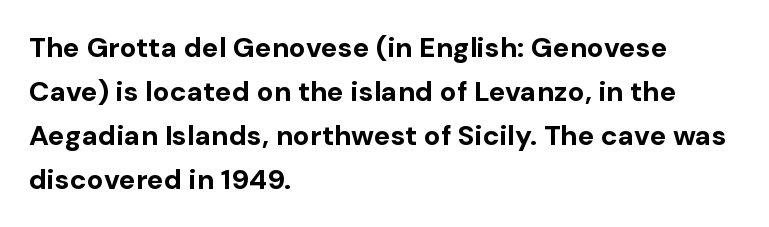
A sans-serif font was chosen for this passage. Observe the ordinary spacing: letters are neighbours, not strangers. Designer's note — italics off, roman on. Caption: multi-line text, flush left, ragged right. You'd pick this weight for a headline — it's a proper bold.
